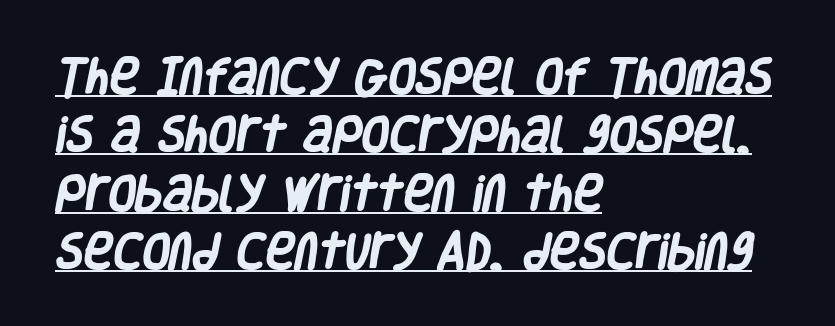
Q: Is the text bold? A: Yes.
Q: Is the typeface a serif or a sans-serif typeface? A: Sans-serif.
Q: Is the text underlined? A: Yes.
Q: How is the paragraph aligned? A: Left-aligned.
Q: Is the spacing between letters normal or unusually wide? A: Normal.
Q: Is the spacing between lines tight, normal or loose? A: Normal.
Q: Width (condensed, normal, or wide)? A: Condensed.
Q: Stroke contrast? A: Low.
Q: x-height? A: Large.
Q: Monospaced? A: No.
